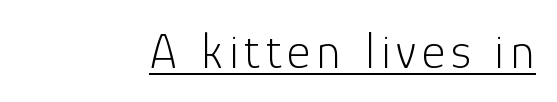
Q: Is the text bold? A: No.
Q: Is the text italic (slanted)? A: No, it is upright.
Q: Is the typeface a serif or a sans-serif typeface? A: Sans-serif.
Q: Is the text underlined? A: Yes.
Q: Width (condensed, normal, or wide)? A: Normal.
Q: Stroke contrast? A: Low.
Q: x-height? A: Medium.
Q: Monospaced? A: No.
